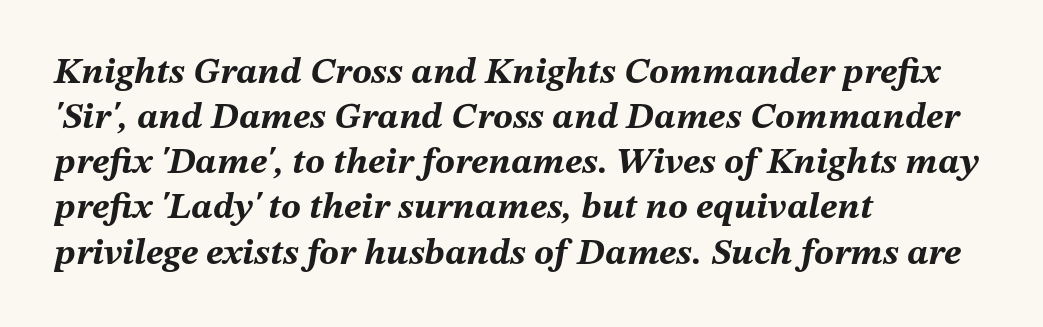
This rendering uses left alignment, leaving the right contour irregular. The gap between lines stays unmarked. Each word holds together tightly as a unit, with standard inter-letter gaps. This sample has the flowing, uneven cadence of proportional lettering.
